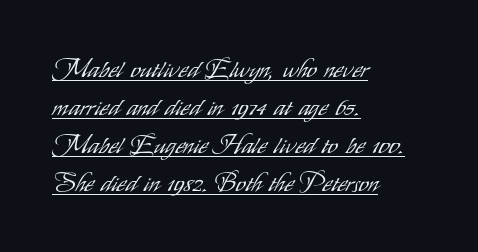
{"bold": "no", "underline": "yes", "align": "left", "line_spacing": "normal", "line_spacing_ratio": 1.52, "letter_spacing": "normal", "letter_spacing_em": 0.0, "glyph_px": 25}
